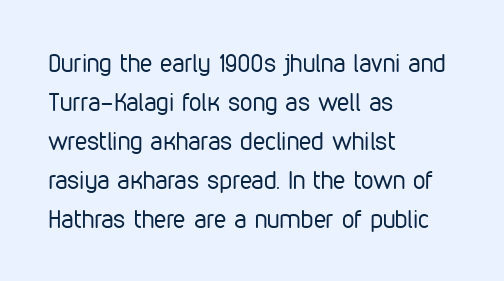
The space between consecutive lines is moderate. In terms of letterspacing, this is plain default setting. This rendering features lettering with no underline. Is the stroke heavy? The answer is a plain regular-or-lighter.
